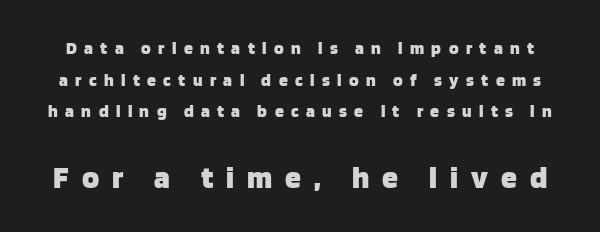
{"serif": "no", "italic": "no", "bold": "yes", "weight": "heavy", "width": "normal", "stroke_contrast": "low", "x_height": "large", "monospaced": "no", "underline": "no", "line_spacing_ratio": 1.76, "letter_spacing": "wide", "letter_spacing_em": 0.41, "larger_block": "second", "size_ratio": 1.78, "glyph_px": 32}
